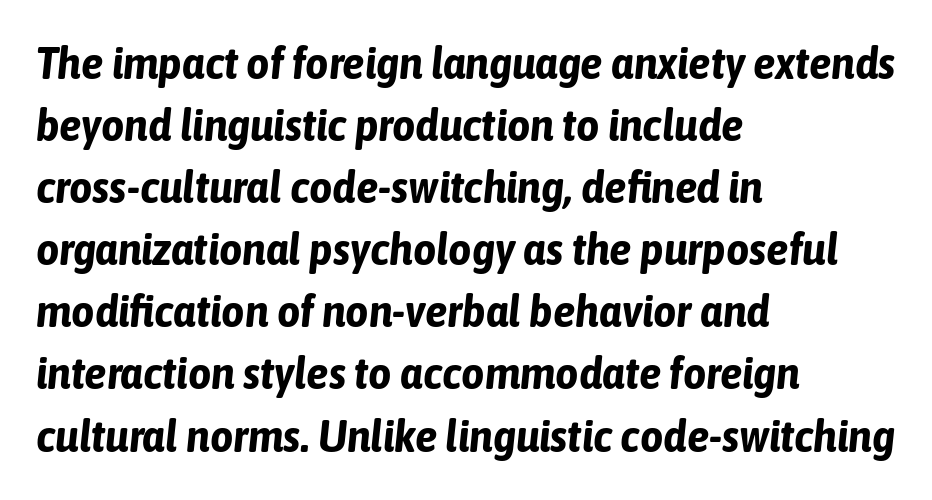
{"italic": "yes", "lean": "right", "slant_degrees": 6, "bold": "yes", "weight": "bold", "width": "condensed", "stroke_contrast": "low", "x_height": "medium", "monospaced": "no", "underline": "no", "align": "left", "line_spacing": "normal", "line_spacing_ratio": 1.38, "letter_spacing": "normal", "letter_spacing_em": 0.0, "glyph_px": 45}
